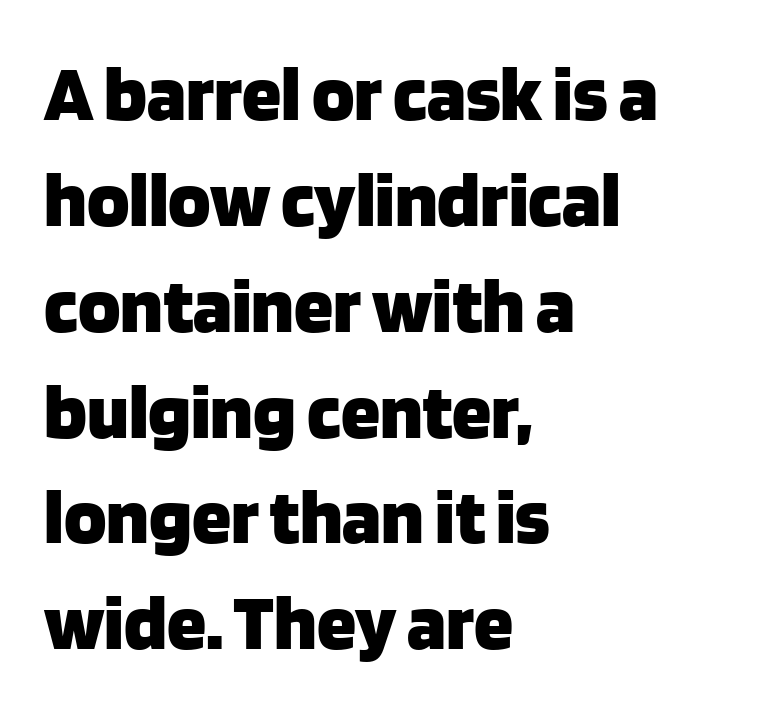
The image shows 79 px heavy sans-serif type, upright; set left-aligned, normal line spacing (1.34x), normal letter spacing, not underlined; low stroke contrast and a large x-height.
